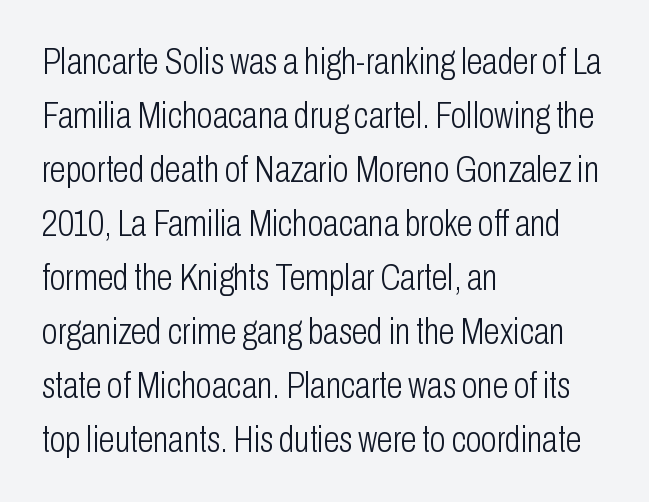
The image shows 36 px light, condensed sans-serif type, upright; set left-aligned, normal line spacing (1.5x), normal letter spacing, not underlined; low stroke contrast and a medium x-height.
